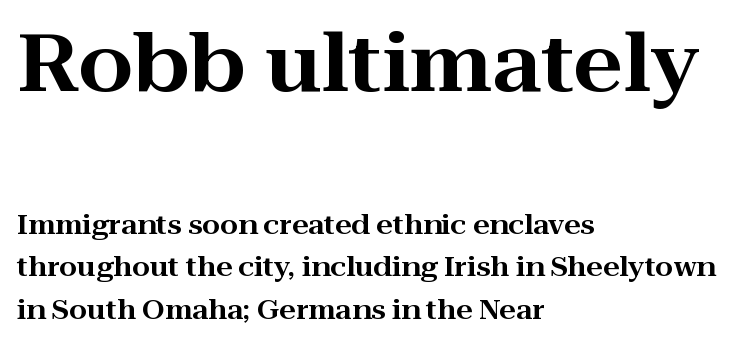
{"serif": "yes", "italic": "no", "width": "wide", "stroke_contrast": "high", "x_height": "medium", "monospaced": "no", "underline": "no", "align": "left", "line_spacing": "normal", "line_spacing_ratio": 1.63, "letter_spacing": "normal", "letter_spacing_em": 0.0, "larger_block": "first", "size_ratio": 3.04, "glyph_px": 79}
